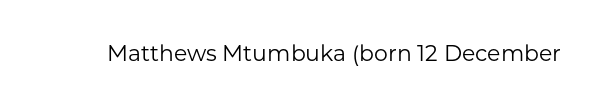
Q: Is the text bold? A: No.
Q: Is the text italic (slanted)? A: No, it is upright.
Q: Is the text underlined? A: No.
Q: Is the spacing between letters normal or unusually wide? A: Normal.
